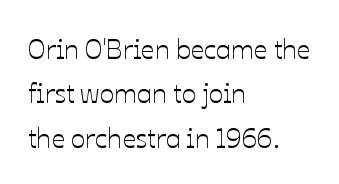
{"italic": "no", "underline": "no", "align": "left", "line_spacing": "normal", "line_spacing_ratio": 1.64, "letter_spacing": "normal", "letter_spacing_em": 0.0, "glyph_px": 27}
